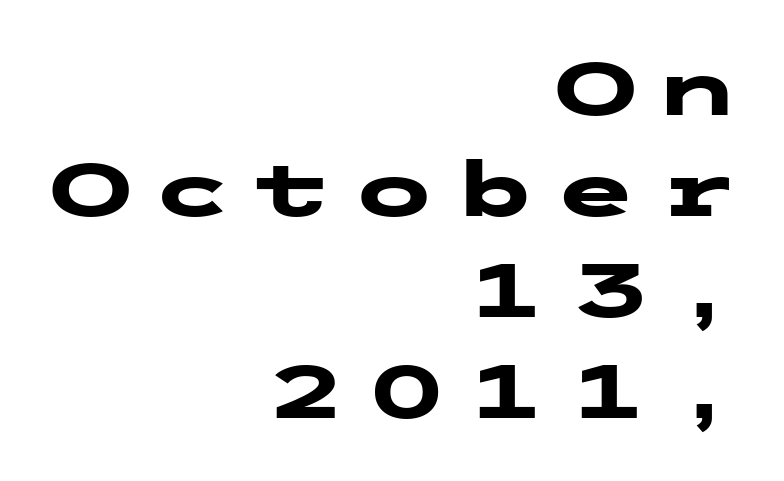
{"serif": "no", "italic": "no", "bold": "yes", "weight": "heavy", "width": "wide", "stroke_contrast": "low", "x_height": "medium", "underline": "no", "align": "right", "line_spacing": "normal", "line_spacing_ratio": 1.33, "letter_spacing": "wide", "letter_spacing_em": 0.23, "glyph_px": 76}
